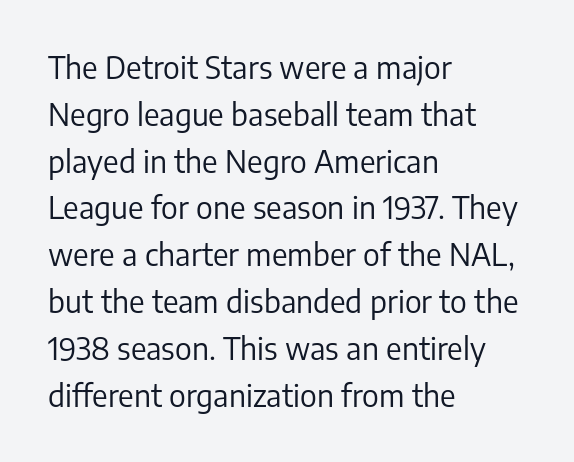
These lines are composed in type without serifs. Where is the straight margin? On the left. One glance says typical: line gaps are just what's usual. This is not heavy type; no bold has been used. Students, note that the glyphs here touch the page at normal intervals. The space beneath each line is pristine and unruled.
